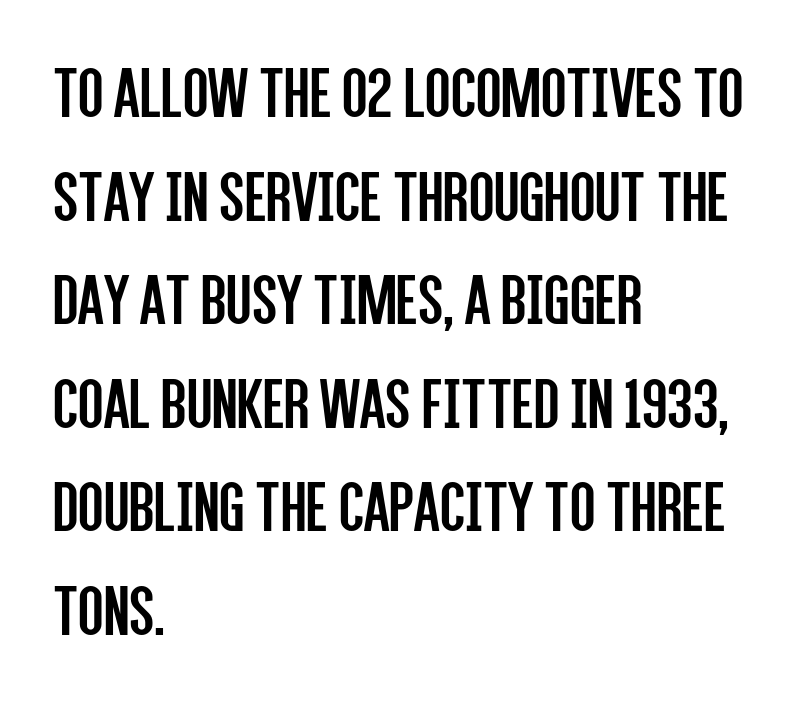
Q: Is the text bold? A: No.
Q: Is the text italic (slanted)? A: No, it is upright.
Q: Is the typeface a serif or a sans-serif typeface? A: Sans-serif.
Q: Is the text underlined? A: No.
Q: How is the paragraph aligned? A: Left-aligned.
Q: Is the spacing between letters normal or unusually wide? A: Normal.
Q: Is the spacing between lines tight, normal or loose? A: Normal.
Q: Width (condensed, normal, or wide)? A: Condensed.
Q: Stroke contrast? A: Low.
Q: x-height? A: Large.
Q: Monospaced? A: No.
